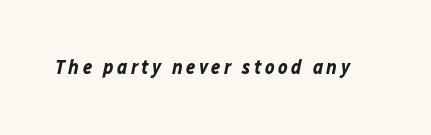
The image shows 20 px bold type, italic (leaning right); set not underlined.
